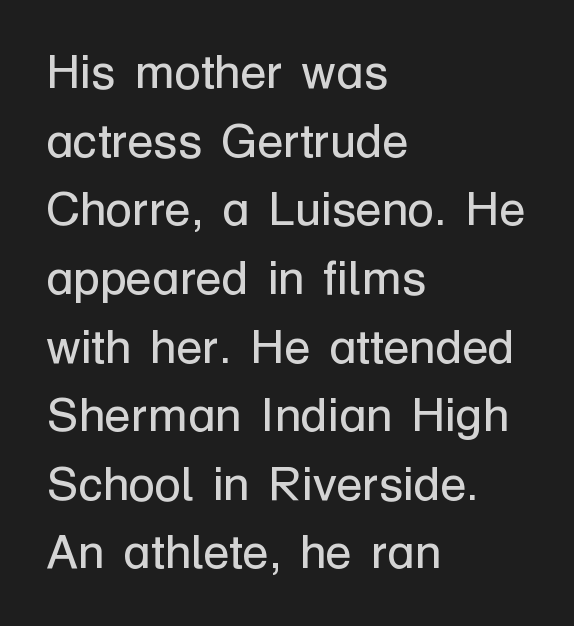
{"serif": "no", "italic": "no", "bold": "no", "weight": "regular", "width": "normal", "stroke_contrast": "low", "x_height": "medium", "monospaced": "no", "underline": "no", "align": "left", "line_spacing": "normal", "line_spacing_ratio": 1.43, "letter_spacing": "normal", "letter_spacing_em": 0.0, "glyph_px": 48}
